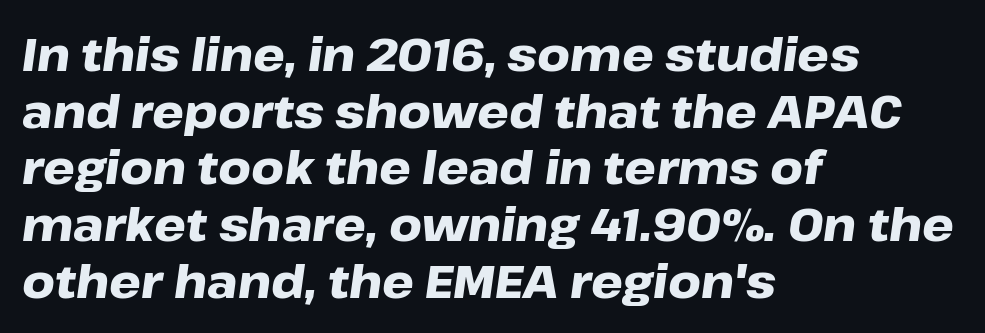
The image shows 45 px heavy, wide type, italic (leaning right); set left-aligned, normal line spacing (1.26x), normal letter spacing, not underlined; low stroke contrast and a medium x-height.
